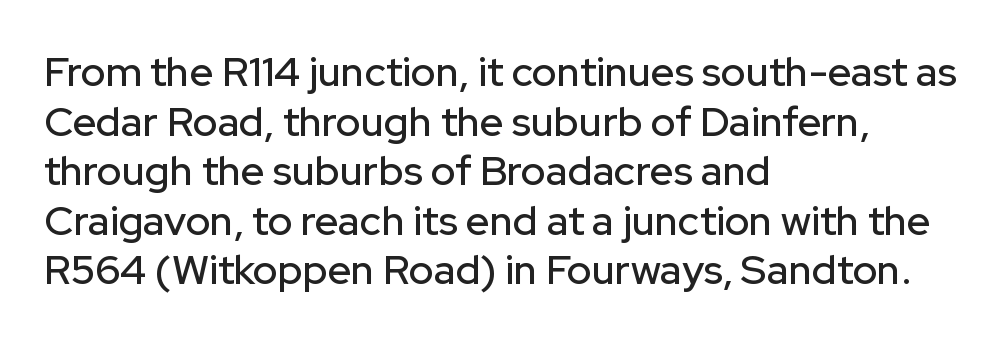
The letters advance in unequal steps, a hallmark of proportional type. Unlike italic type, these characters show no tilt at all. Compared with a centered layout, this one pins lines to the left instead. Classification — sans serif. The tracking reads as untouched default to a designer's eye.
